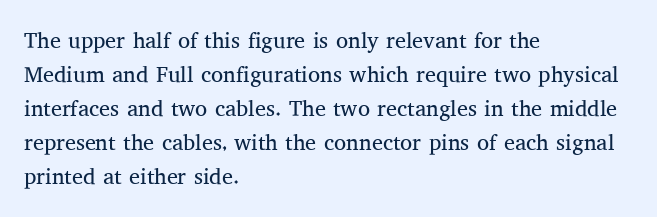
These lines stack with their left ends in a neat column. Any mark beneath the type? The region is blank. Short note: letters normally spaced. The type sits square on the baseline with zero lean.
